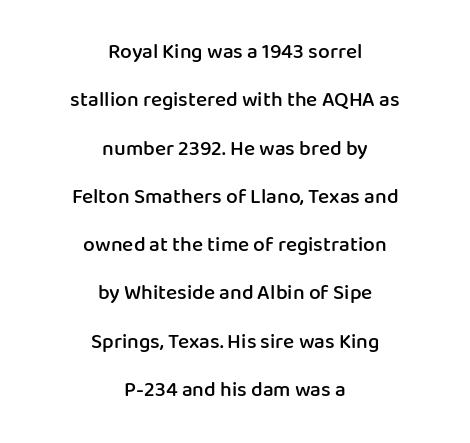
{"italic": "no", "bold": "semi", "underline": "no", "align": "center", "line_spacing": "loose", "line_spacing_ratio": 2.3, "letter_spacing": "normal", "letter_spacing_em": 0.0, "glyph_px": 21}
